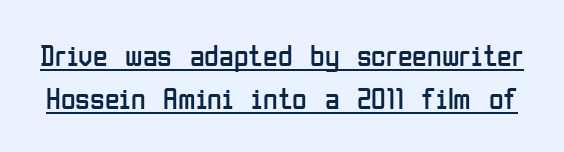
Q: Is the text bold? A: No.
Q: Is the text italic (slanted)? A: No, it is upright.
Q: Is the typeface a serif or a sans-serif typeface? A: Sans-serif.
Q: Is the text underlined? A: Yes.
Q: Is the spacing between letters normal or unusually wide? A: Normal.
Q: Is the spacing between lines tight, normal or loose? A: Normal.
Q: Width (condensed, normal, or wide)? A: Condensed.
Q: Stroke contrast? A: Low.
Q: x-height? A: Medium.
Q: Monospaced? A: No.
